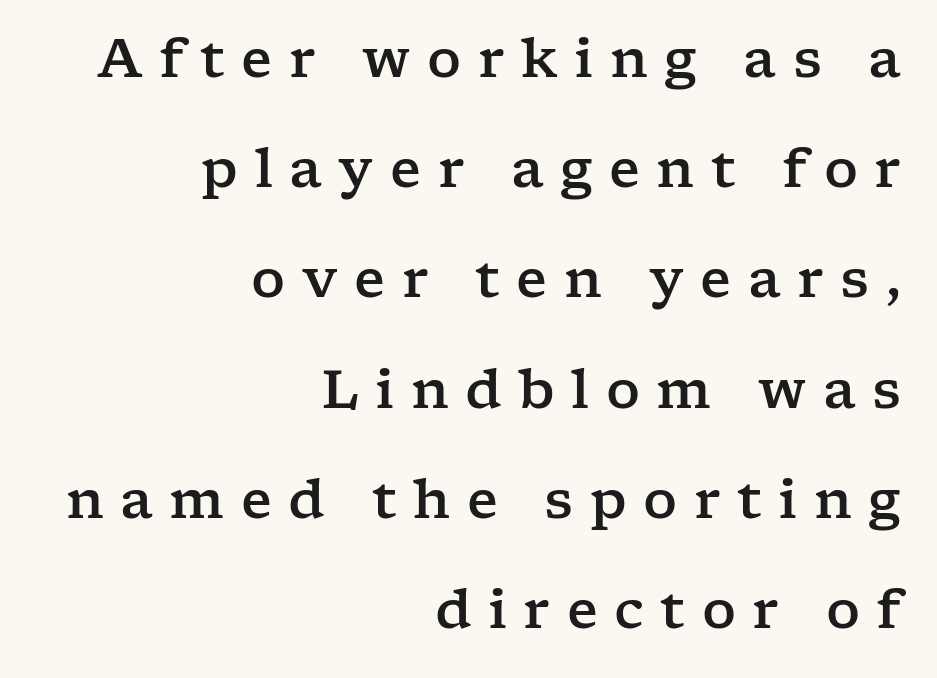
{"serif": "yes", "italic": "no", "width": "wide", "stroke_contrast": "low", "x_height": "medium", "monospaced": "no", "underline": "no", "align": "right", "line_spacing": "loose", "line_spacing_ratio": 2.08, "letter_spacing": "wide", "letter_spacing_em": 0.31, "glyph_px": 53}
